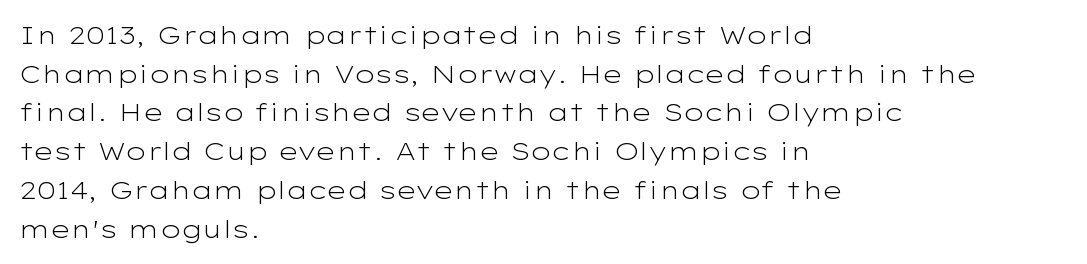
Q: Is the text bold? A: No.
Q: Is the text italic (slanted)? A: No, it is upright.
Q: Is the text underlined? A: No.
Q: How is the paragraph aligned? A: Left-aligned.
Q: Is the spacing between letters normal or unusually wide? A: Normal.
Q: Is the spacing between lines tight, normal or loose? A: Normal.
